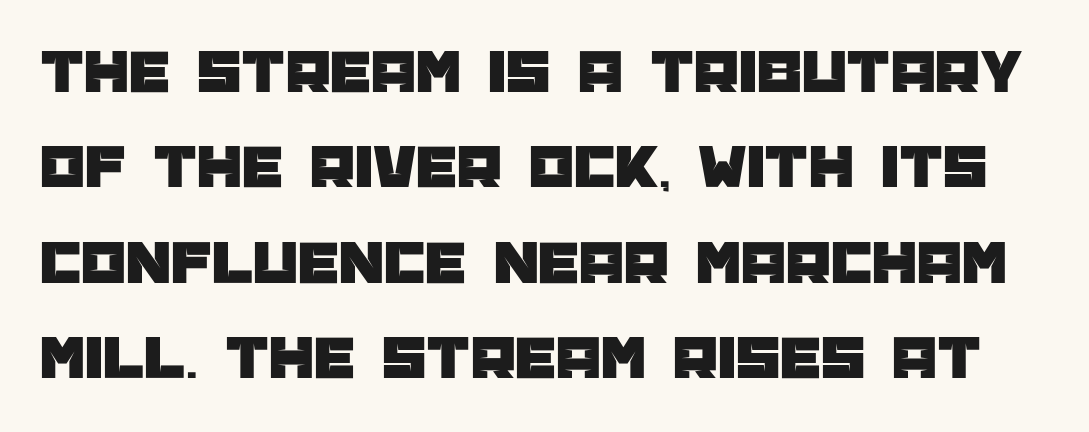
Q: Is the text italic (slanted)? A: No, it is upright.
Q: Is the typeface a serif or a sans-serif typeface? A: Sans-serif.
Q: Is the text underlined? A: No.
Q: Is the spacing between letters normal or unusually wide? A: Normal.
Q: Is the spacing between lines tight, normal or loose? A: Normal.
Q: Width (condensed, normal, or wide)? A: Normal.
Q: Stroke contrast? A: Low.
Q: x-height? A: Large.
Q: Monospaced? A: No.
